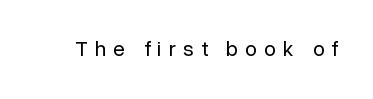
{"italic": "no", "bold": "no", "underline": "no", "letter_spacing": "wide", "letter_spacing_em": 0.35, "glyph_px": 21}
